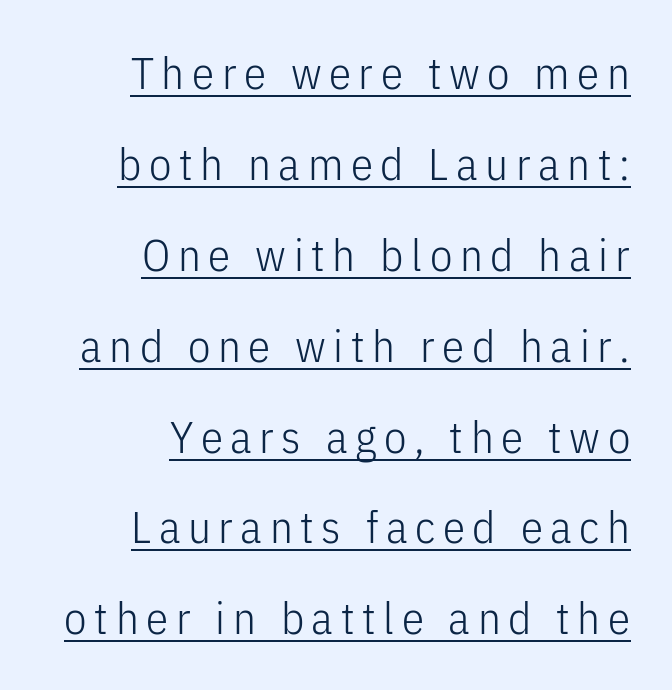
Do the characters align in a grid? No, the font is proportional. Rendered with straight, roman letterforms. Stems here are at most as thick as an everyday book face. To sum up the face: it is a sans, with no serifs. Horizontal bands of white between lines are thick stripes.
